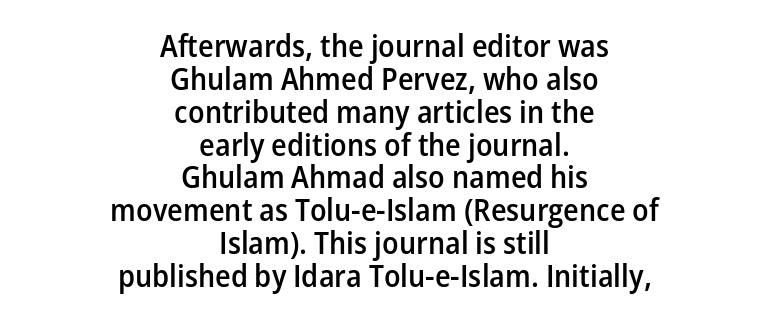
The image shows 31 px semibold sans-serif type, upright; set centered, tight line spacing (1.06x), normal letter spacing, not underlined; low stroke contrast and a medium x-height.
